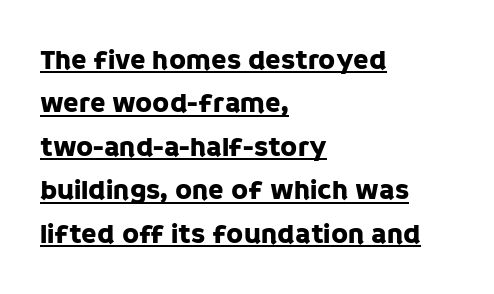
Q: Is the text italic (slanted)? A: No, it is upright.
Q: Is the typeface a serif or a sans-serif typeface? A: Sans-serif.
Q: Is the text underlined? A: Yes.
Q: How is the paragraph aligned? A: Left-aligned.
Q: Is the spacing between letters normal or unusually wide? A: Normal.
Q: Is the spacing between lines tight, normal or loose? A: Normal.
Q: Width (condensed, normal, or wide)? A: Normal.
Q: Stroke contrast? A: Low.
Q: x-height? A: Large.
Q: Monospaced? A: No.
